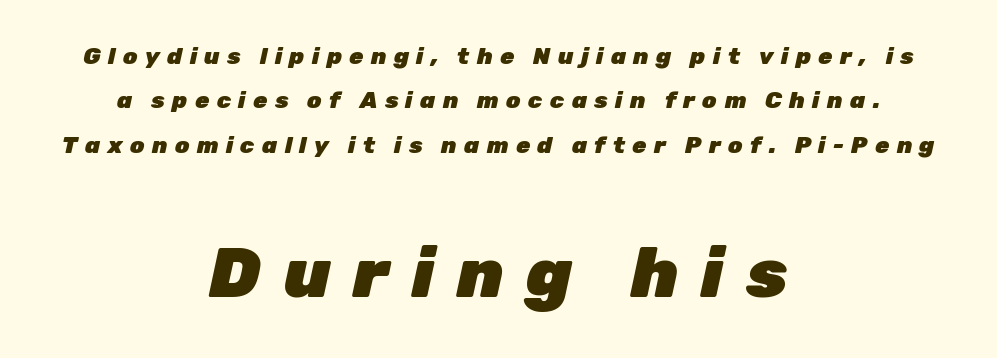
The image shows 70 px heavy type, italic (leaning right); set centered, loose line spacing (1.93x), unusually wide letter spacing (+0.32 em), not underlined; the second (bottom) block is 3.04x larger; low stroke contrast and a medium x-height.
